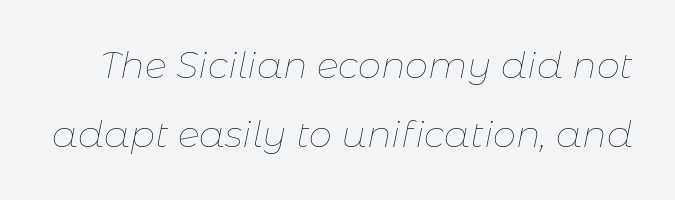
Q: Is the text bold? A: No.
Q: Is the text italic (slanted)? A: Yes, it leans right by about 11 degrees.
Q: Is the text underlined? A: No.
Q: Is the spacing between letters normal or unusually wide? A: Normal.
Q: Width (condensed, normal, or wide)? A: Normal.
Q: Stroke contrast? A: Low.
Q: x-height? A: Medium.
Q: Monospaced? A: No.
